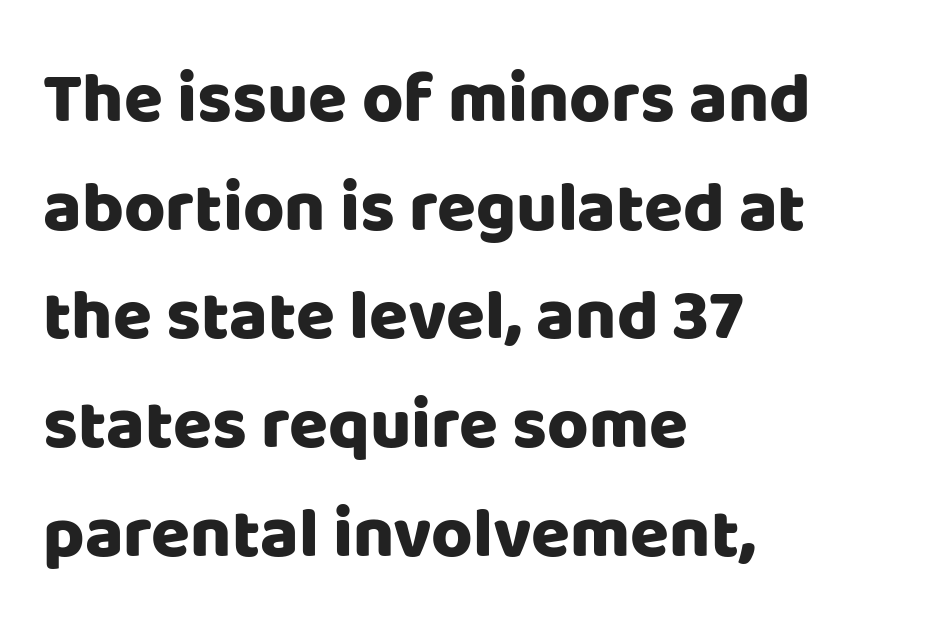
Think of a printed novel: that variable character pitch is what you see here. What stands out about the letter spacing? Nothing — it is the standard amount. The letters stand upright; this is a roman face. Grotesque or geometric, the face here clearly has no serifs.
